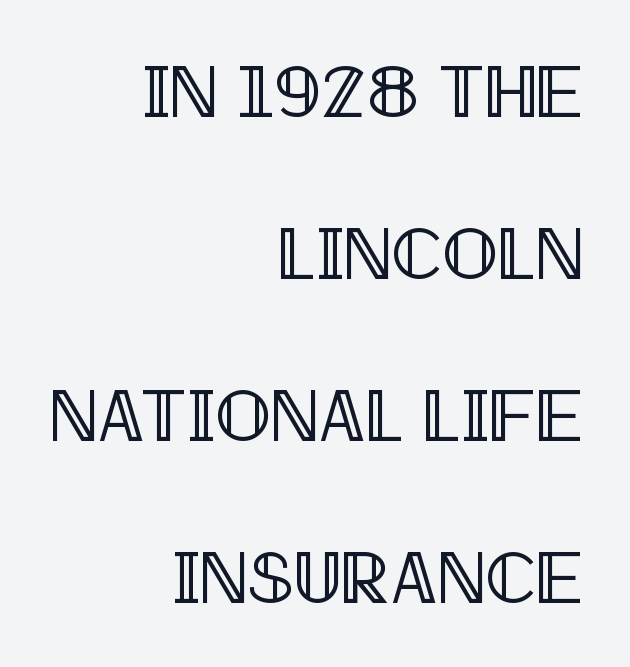
{"italic": "no", "width": "condensed", "x_height": "large", "monospaced": "no", "underline": "no", "align": "right", "line_spacing": "loose", "line_spacing_ratio": 2.19, "letter_spacing": "normal", "letter_spacing_em": 0.0, "glyph_px": 74}
